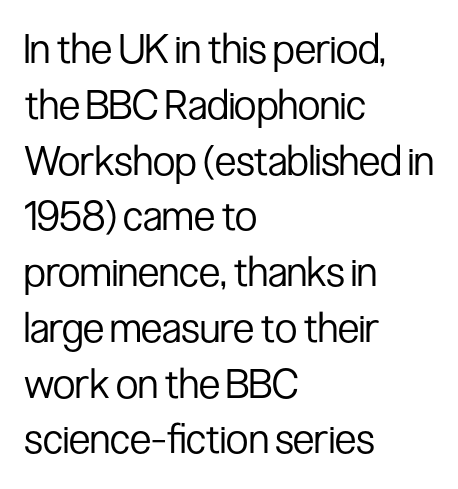
{"serif": "no", "italic": "no", "bold": "no", "weight": "regular", "width": "condensed", "stroke_contrast": "low", "x_height": "medium", "monospaced": "no", "underline": "no", "align": "left", "line_spacing": "normal", "line_spacing_ratio": 1.36, "letter_spacing": "normal", "letter_spacing_em": 0.0, "glyph_px": 41}
